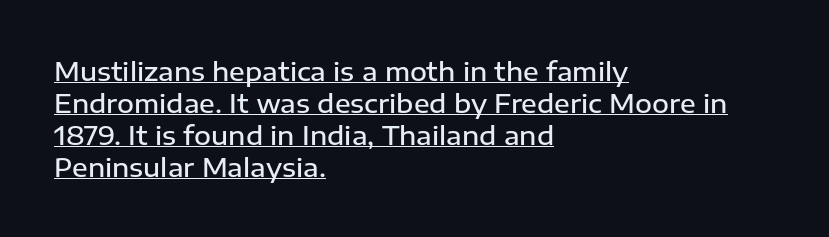
The image shows 26 px text type, upright; set left-aligned, line spacing 1.23x, normal letter spacing, underlined.
